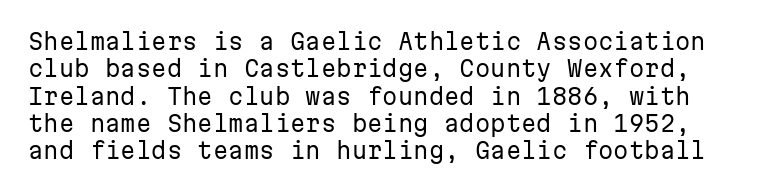
Q: Is the text bold? A: No.
Q: Is the text italic (slanted)? A: No, it is upright.
Q: Is the text underlined? A: No.
Q: Is the spacing between letters normal or unusually wide? A: Normal.
